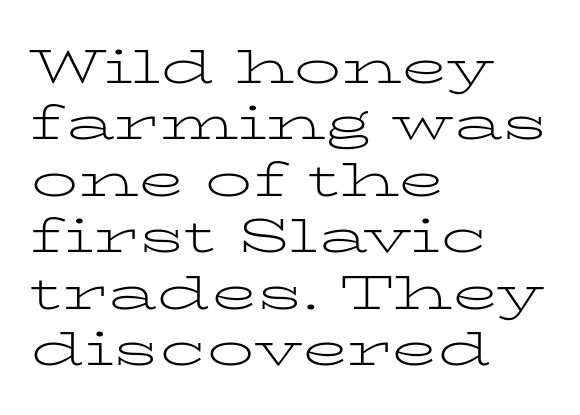
Q: Is the text bold? A: No.
Q: Is the text italic (slanted)? A: No, it is upright.
Q: Is the typeface a serif or a sans-serif typeface? A: Serif.
Q: Is the text underlined? A: No.
Q: How is the paragraph aligned? A: Left-aligned.
Q: Is the spacing between letters normal or unusually wide? A: Normal.
Q: Width (condensed, normal, or wide)? A: Wide.
Q: Stroke contrast? A: Low.
Q: x-height? A: Medium.
Q: Monospaced? A: No.
